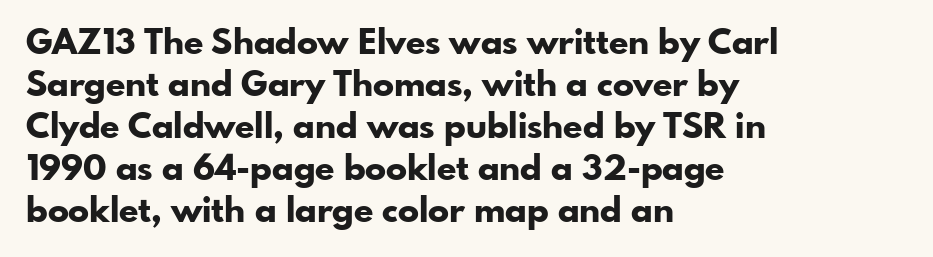
The image shows 35 px bold sans-serif type, upright; set left-aligned, line spacing 1.2x, normal letter spacing, not underlined; low stroke contrast and a small x-height.
